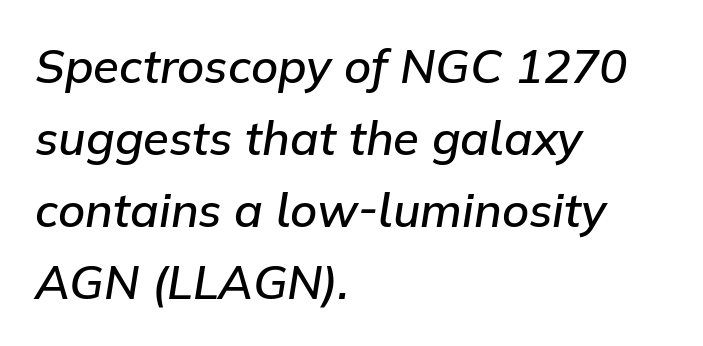
The image shows 47 px semibold type, italic (leaning right); set left-aligned, normal line spacing (1.53x), normal letter spacing, not underlined; low stroke contrast and a medium x-height.
